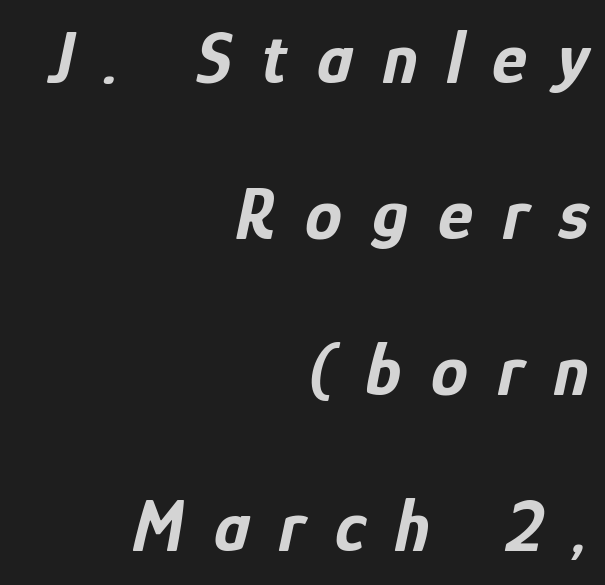
The image shows 74 px bold, condensed type, italic (leaning right); set right-aligned, loose line spacing (2.11x), unusually wide letter spacing (+0.4 em), not underlined; low stroke contrast and a medium x-height.
